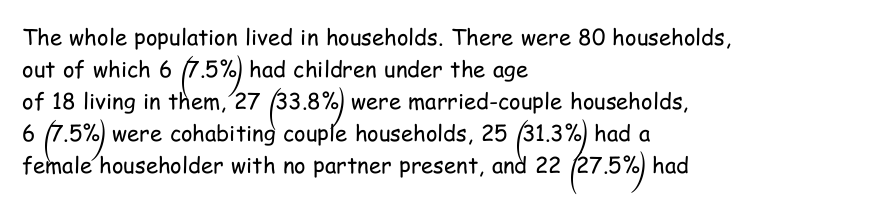
Q: Is the text bold? A: No.
Q: Is the text italic (slanted)? A: No, it is upright.
Q: Is the text underlined? A: No.
Q: How is the paragraph aligned? A: Left-aligned.
Q: Is the spacing between letters normal or unusually wide? A: Normal.
Q: Is the spacing between lines tight, normal or loose? A: Normal.
